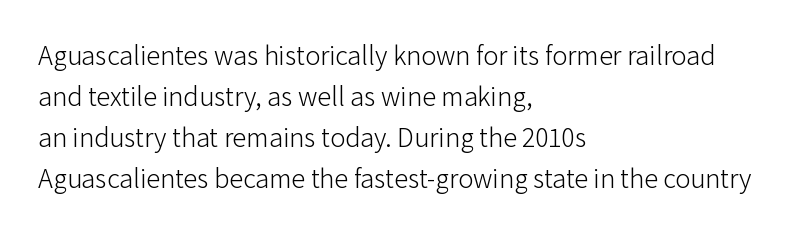
{"serif": "no", "italic": "no", "bold": "no", "weight": "light", "width": "normal", "stroke_contrast": "low", "x_height": "medium", "monospaced": "no", "underline": "no", "align": "left", "line_spacing": "normal", "line_spacing_ratio": 1.46, "letter_spacing": "normal", "letter_spacing_em": 0.0, "glyph_px": 28}
